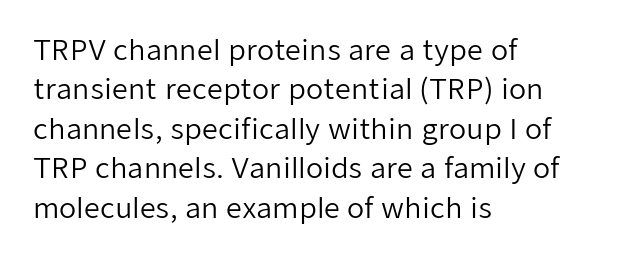
The image shows 28 px regular-weight sans-serif type, upright; set left-aligned, normal line spacing (1.41x), normal letter spacing, not underlined; low stroke contrast and a medium x-height.
